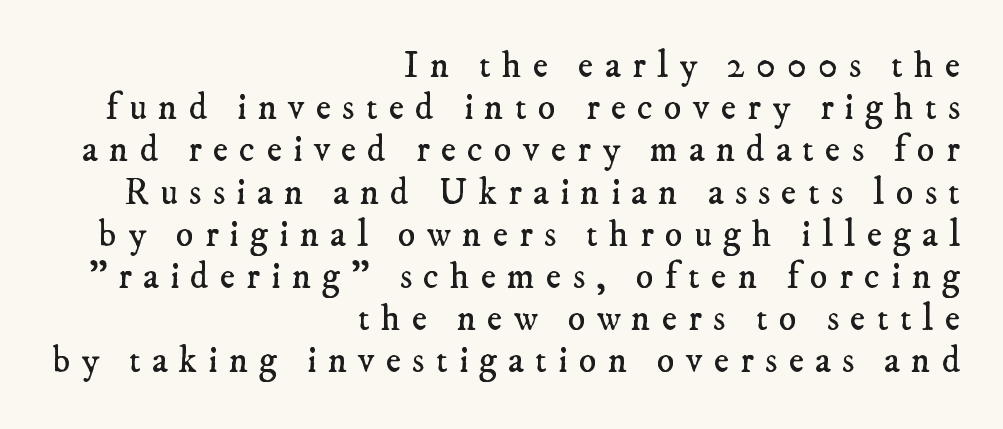
Q: Is the text bold? A: No.
Q: Is the typeface a serif or a sans-serif typeface? A: Serif.
Q: Is the text underlined? A: No.
Q: How is the paragraph aligned? A: Right-aligned.
Q: Is the spacing between letters normal or unusually wide? A: Unusually wide.
Q: Is the spacing between lines tight, normal or loose? A: Tight.
Q: Width (condensed, normal, or wide)? A: Normal.
Q: Stroke contrast? A: Low.
Q: x-height? A: Small.
Q: Monospaced? A: No.
